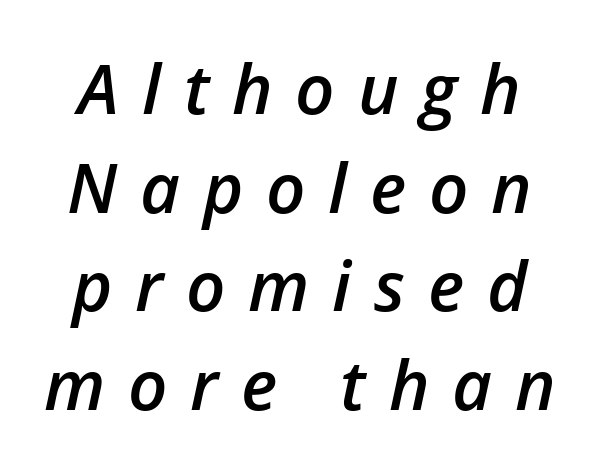
{"italic": "yes", "lean": "right", "slant_degrees": 12, "bold": "semi", "weight": "semibold", "width": "normal", "stroke_contrast": "low", "x_height": "medium", "monospaced": "no", "underline": "no", "line_spacing": "normal", "line_spacing_ratio": 1.43, "letter_spacing": "wide", "letter_spacing_em": 0.33, "glyph_px": 69}
